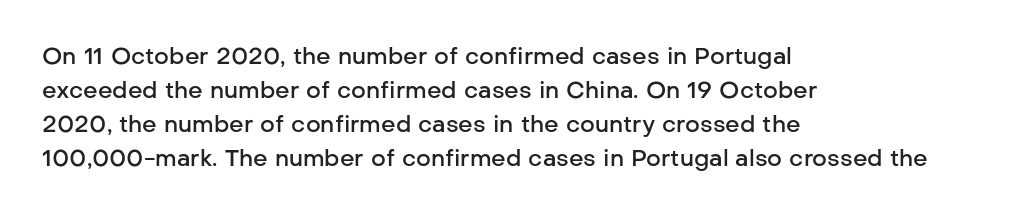
The type is set solid horizontally, with unmodified tracking. Letters rest on an invisible, unmarked baseline. The lettering holds an erect, upright posture throughout. Typeset ragged right — the left edge is the straight one. The block of text has a typical density, with ordinary space between rows.
